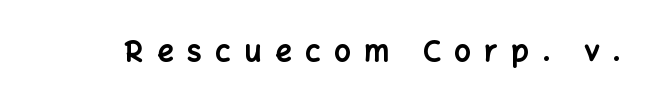
Q: Is the text bold? A: Yes.
Q: Is the text italic (slanted)? A: No, it is upright.
Q: Is the typeface a serif or a sans-serif typeface? A: Sans-serif.
Q: Is the text underlined? A: No.
Q: Is the spacing between letters normal or unusually wide? A: Unusually wide.
Q: Width (condensed, normal, or wide)? A: Normal.
Q: Stroke contrast? A: Low.
Q: x-height? A: Medium.
Q: Monospaced? A: No.
